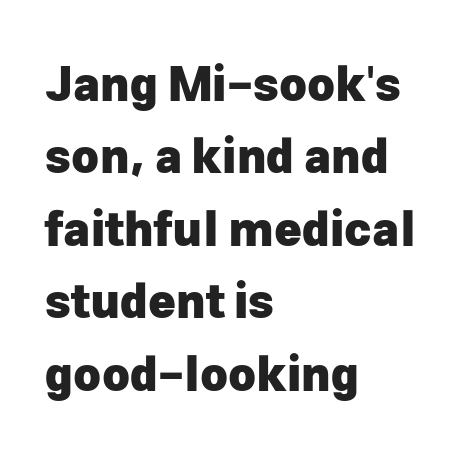
Q: Is the text bold? A: Yes.
Q: Is the text italic (slanted)? A: No, it is upright.
Q: Is the typeface a serif or a sans-serif typeface? A: Sans-serif.
Q: Is the text underlined? A: No.
Q: How is the paragraph aligned? A: Left-aligned.
Q: Is the spacing between letters normal or unusually wide? A: Normal.
Q: Is the spacing between lines tight, normal or loose? A: Normal.
Q: Width (condensed, normal, or wide)? A: Normal.
Q: Stroke contrast? A: Low.
Q: x-height? A: Medium.
Q: Monospaced? A: No.
